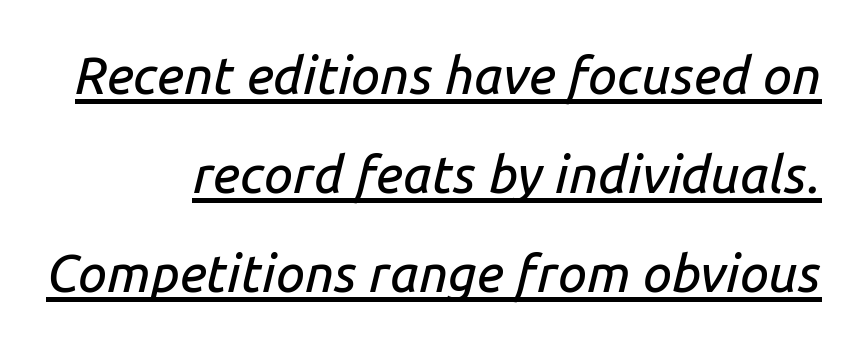
The image shows 52 px text type, italic (leaning right); set right-aligned, loose line spacing (1.9x), normal letter spacing, underlined; low stroke contrast and a medium x-height.
